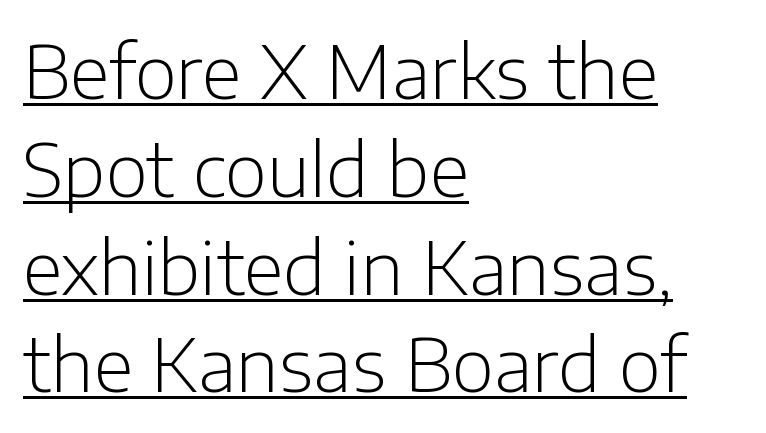
{"serif": "no", "italic": "no", "bold": "no", "weight": "light", "width": "normal", "stroke_contrast": "low", "x_height": "medium", "monospaced": "no", "underline": "yes", "align": "left", "line_spacing": "normal", "line_spacing_ratio": 1.34, "letter_spacing": "normal", "letter_spacing_em": 0.0, "glyph_px": 73}
